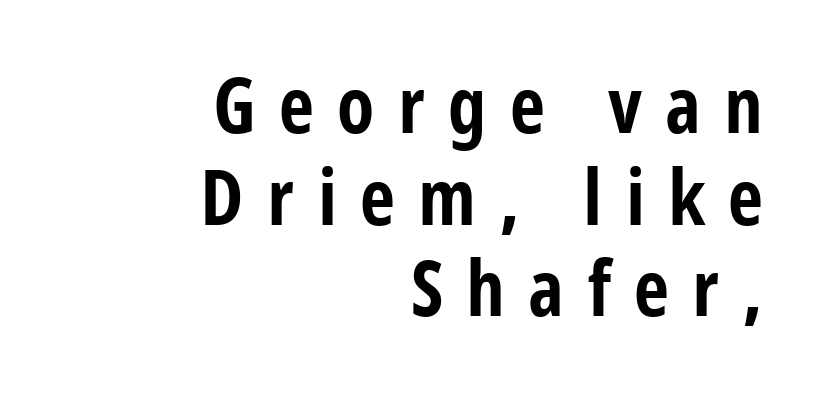
{"serif": "no", "italic": "no", "bold": "yes", "weight": "bold", "width": "condensed", "stroke_contrast": "low", "x_height": "large", "monospaced": "no", "underline": "no", "align": "right", "line_spacing_ratio": 1.19, "letter_spacing": "wide", "letter_spacing_em": 0.3, "glyph_px": 77}
